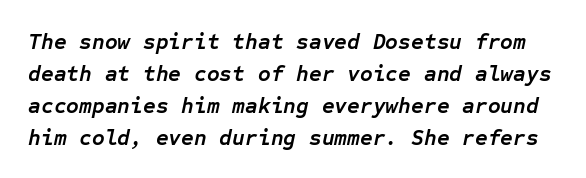
Q: Is the text bold? A: Yes.
Q: Is the text italic (slanted)? A: Yes, it leans right by about 12 degrees.
Q: Is the text underlined? A: No.
Q: Is the spacing between letters normal or unusually wide? A: Normal.
Q: Is the spacing between lines tight, normal or loose? A: Normal.
